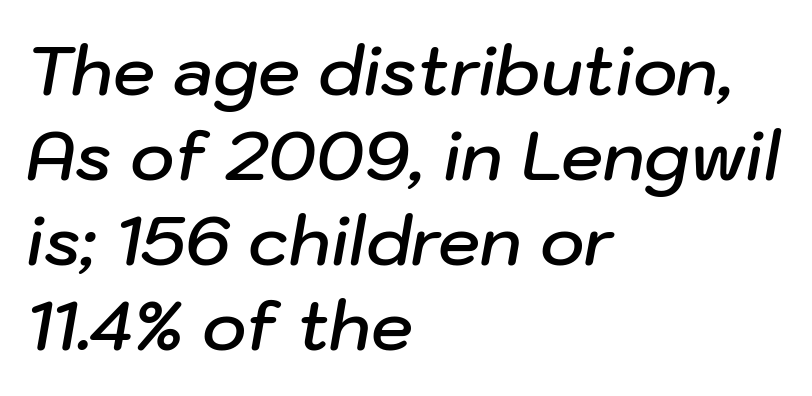
The image shows 67 px semibold type, italic (leaning right); set left-aligned, normal line spacing (1.27x), normal letter spacing, not underlined; low stroke contrast and a medium x-height.
